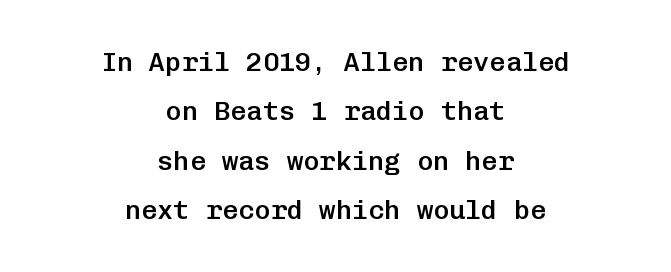
{"italic": "no", "bold": "semi", "underline": "no", "align": "center", "line_spacing_ratio": 1.83, "letter_spacing": "normal", "letter_spacing_em": 0.0, "glyph_px": 27}
